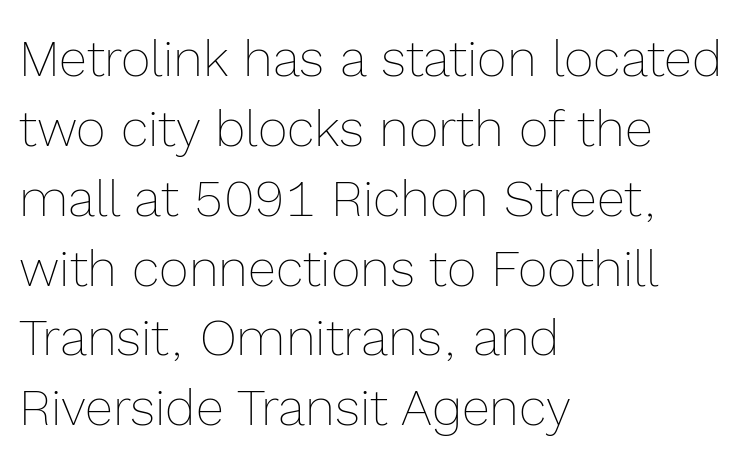
{"italic": "no", "bold": "no", "weight": "thin", "width": "normal", "x_height": "medium", "monospaced": "no", "underline": "no", "align": "left", "line_spacing": "normal", "line_spacing_ratio": 1.37, "letter_spacing": "normal", "letter_spacing_em": 0.0, "glyph_px": 51}
